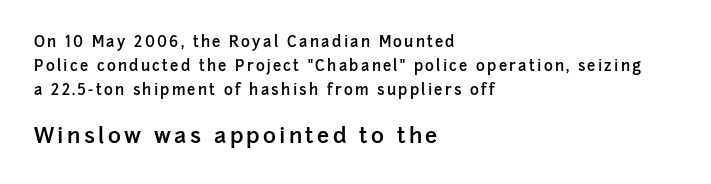
The image shows 22 px text type, upright; set left-aligned, normal line spacing (1.6x), not underlined; the second (bottom) block is 1.47x larger.
